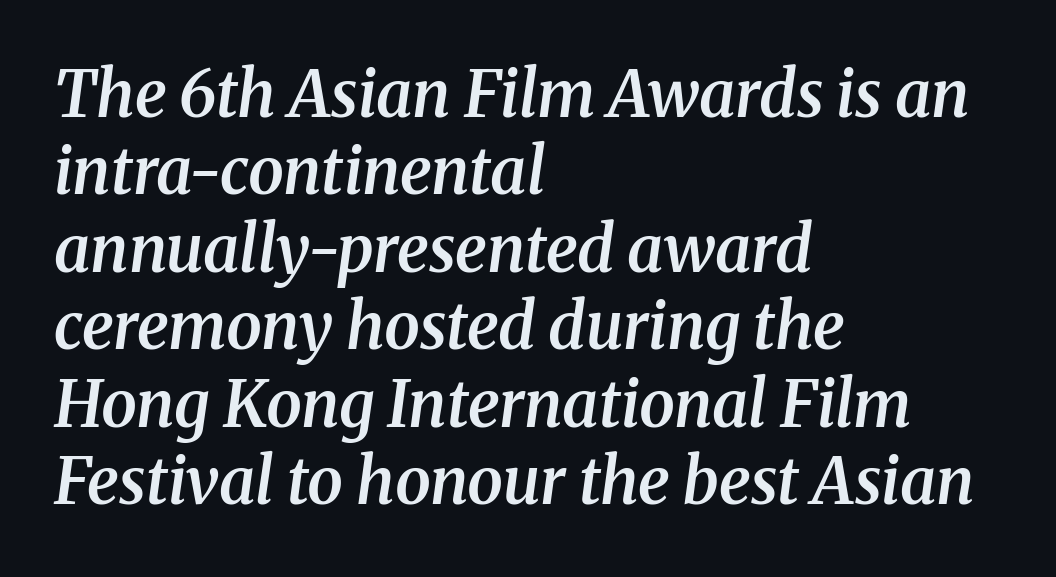
The foot of each line stays bare and open. The passage shown leans; its letterforms are oblique. The type is set solid horizontally, with unmodified tracking. Examine the stroke ends and you'll spot serifs. The face used here is proportionally spaced, like ordinary book or web type.
